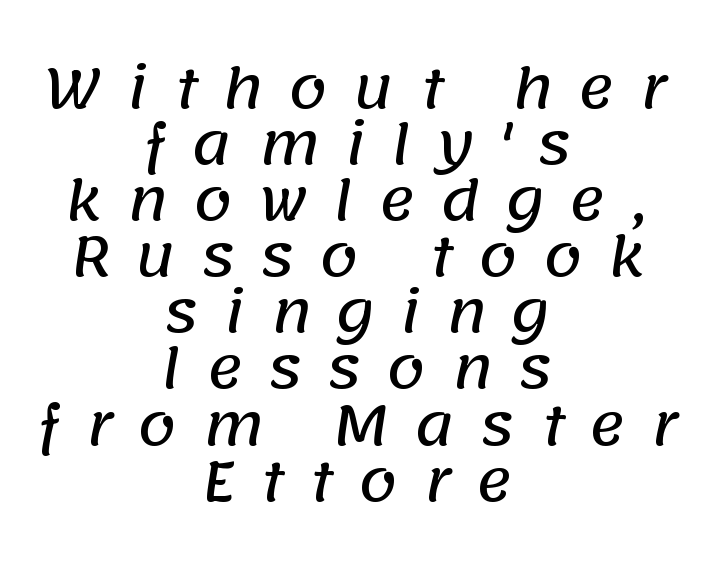
The image shows 55 px sans-serif type; set centered, tight line spacing (1.02x), unusually wide letter spacing (+0.46 em), not underlined; low stroke contrast and a large x-height.
